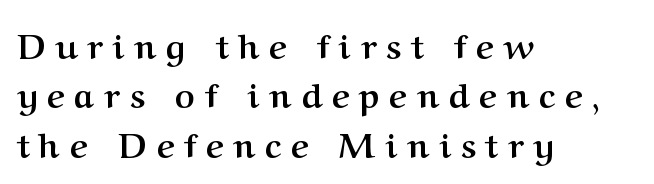
Ordinary non-slanted type is in use. Clear beneath every line of the passage. Proportional: the letters do not fall into vertical columns. Letterform terminals end in serifs throughout the passage. A normal amount of white space separates one row of letters from the next. Typesetter's note: full bold, strokes at maximum text heaviness.
